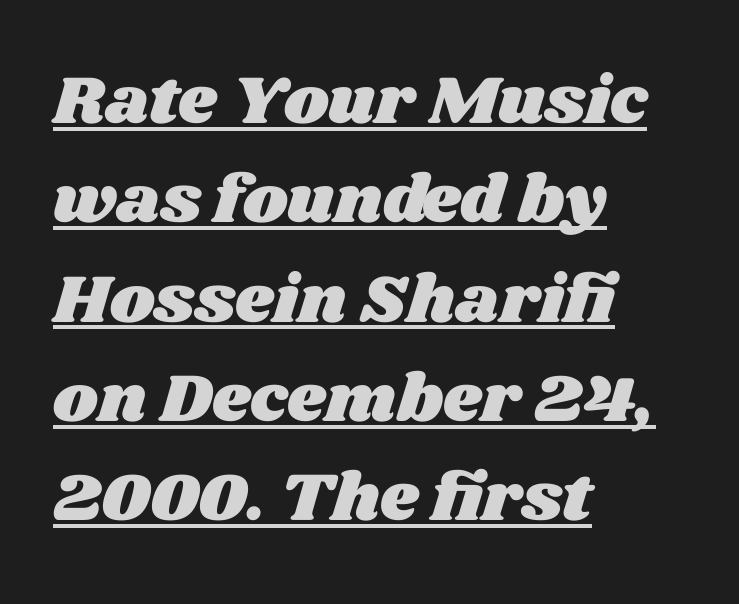
{"width": "wide", "stroke_contrast": "medium", "x_height": "large", "monospaced": "no", "underline": "yes", "align": "left", "line_spacing": "normal", "line_spacing_ratio": 1.46, "letter_spacing": "normal", "letter_spacing_em": 0.0, "glyph_px": 68}
